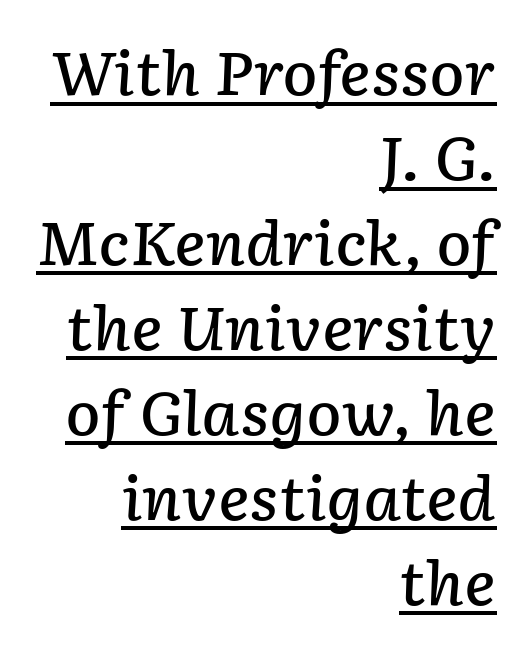
The glyphs look as if they've been sheared to an angle. Reading down the column, the eye jumps a familiar distance to each next line. Emphasis is given by a line drawn under the lettering. Varying glyph widths throughout — classic text-font behaviour. Weight: semibold (demi). All the whitespace from short lines collects on the left.
